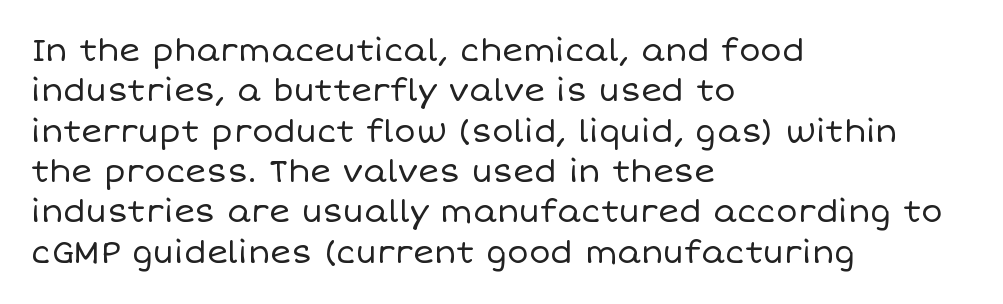
The space between consecutive lines is moderate. Caption: standard tracking, unaltered. Beneath every word, the page is bare. The lettering stays uniformly vertical, giving the passage a roman look. No letter is thick-stroked: the sample isn't bold.
